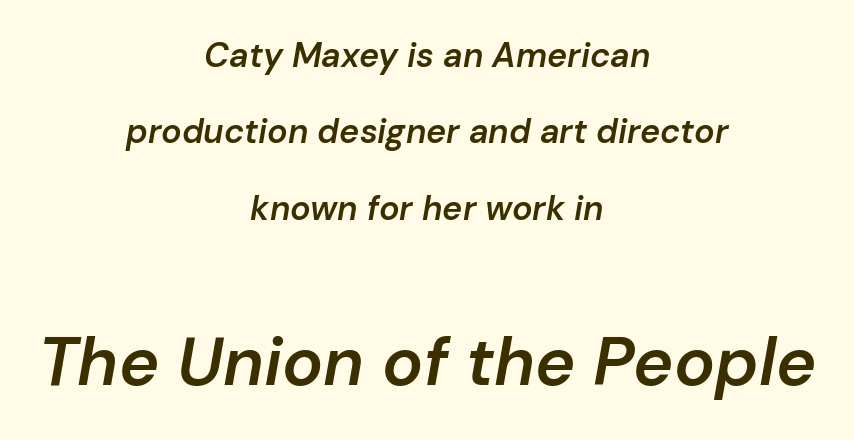
Casual observation: everything's sitting right in the middle. Set as a demibold, roughly 600 on the weight scale. Is the type slanted? Yes — the strokes lean at a clear angle. A clean baseline with only descenders dipping below it.
